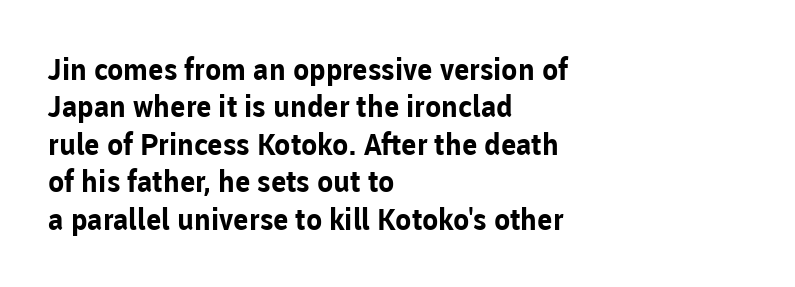
Q: Is the text bold? A: Yes.
Q: Is the text italic (slanted)? A: No, it is upright.
Q: Is the typeface a serif or a sans-serif typeface? A: Sans-serif.
Q: Is the text underlined? A: No.
Q: How is the paragraph aligned? A: Left-aligned.
Q: Is the spacing between letters normal or unusually wide? A: Normal.
Q: Is the spacing between lines tight, normal or loose? A: Normal.
Q: Width (condensed, normal, or wide)? A: Normal.
Q: Stroke contrast? A: Low.
Q: x-height? A: Medium.
Q: Monospaced? A: No.
